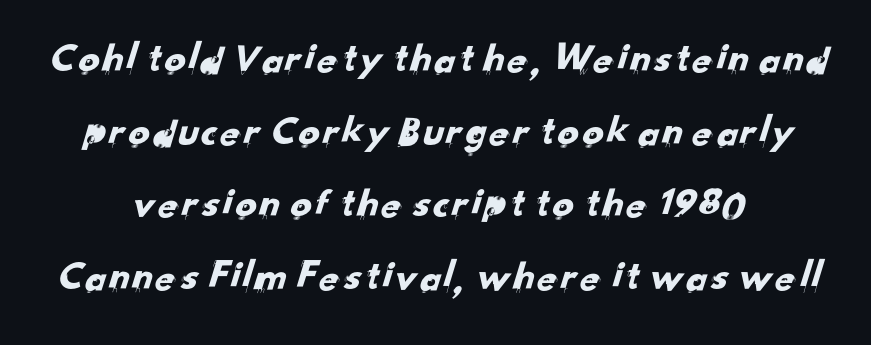
The rendering uses natural spacing where letterforms have individual widths. Short note: letters normally spaced. The paragraph has two soft edges and a firm central axis. A typesetter would label this face a sans. Check under the words: just untouched page.
